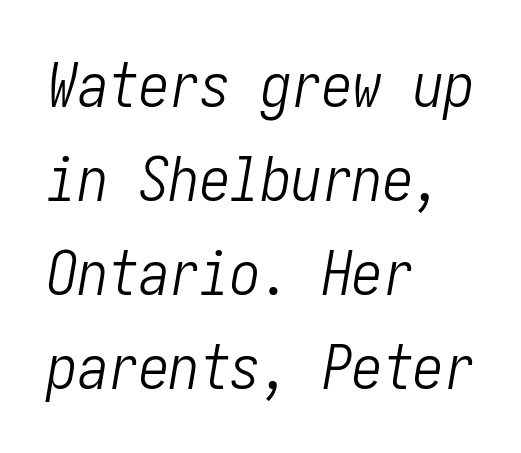
Q: Is the text bold? A: No.
Q: Is the text italic (slanted)? A: Yes, it leans right by about 10 degrees.
Q: Is the text underlined? A: No.
Q: How is the paragraph aligned? A: Left-aligned.
Q: Is the spacing between letters normal or unusually wide? A: Normal.
Q: Is the spacing between lines tight, normal or loose? A: Normal.
Q: Width (condensed, normal, or wide)? A: Condensed.
Q: Stroke contrast? A: Low.
Q: x-height? A: Medium.
